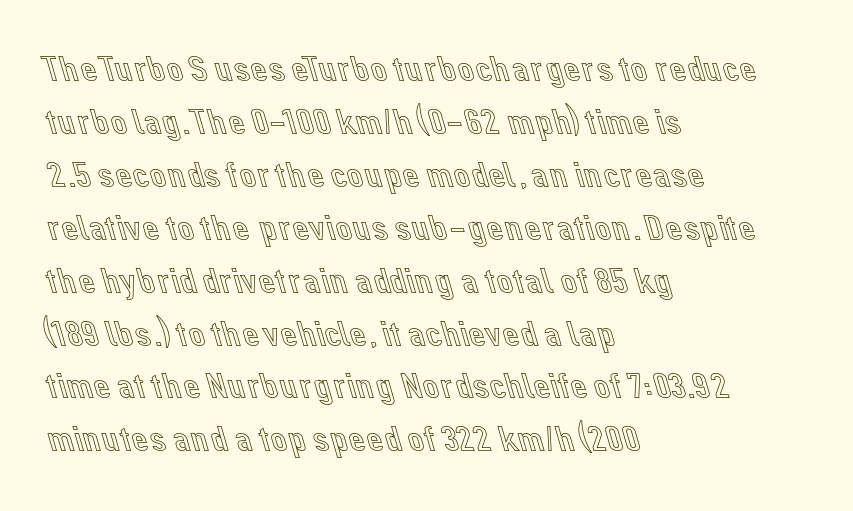
Does extra space separate the letters? No, they use regular spacing. The strip under each line holds only bare page. Each letter keeps its own natural width here, so spacing adapts to shape. If you measured baseline to baseline, you'd find a middling distance. Visually the block forms a straight wall on the left and a jagged coastline on the right.
